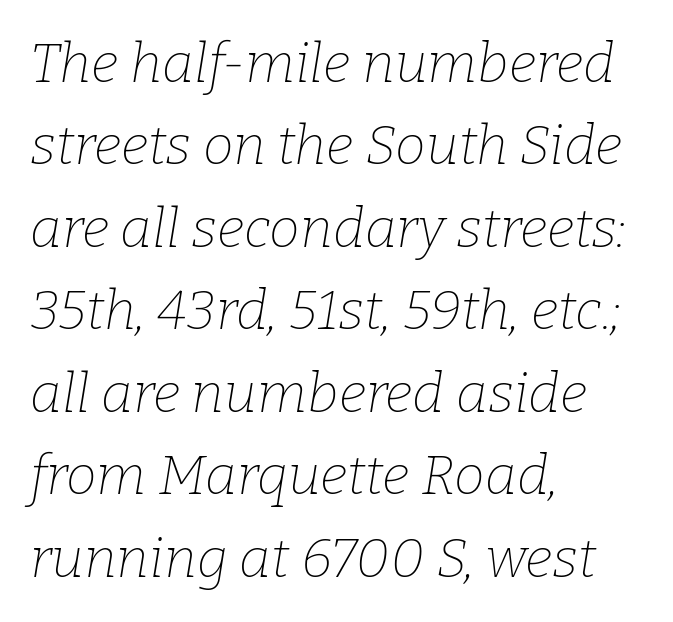
The image shows 55 px thin serif type, italic (leaning right); set left-aligned, normal line spacing (1.5x), normal letter spacing, not underlined; low stroke contrast and a medium x-height.
